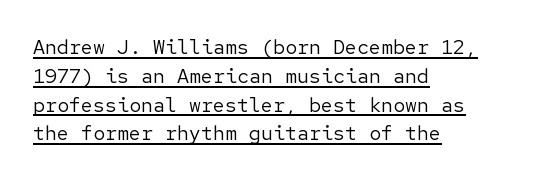
Q: Is the text bold? A: No.
Q: Is the text italic (slanted)? A: No, it is upright.
Q: Is the text underlined? A: Yes.
Q: How is the paragraph aligned? A: Left-aligned.
Q: Is the spacing between letters normal or unusually wide? A: Normal.
Q: Is the spacing between lines tight, normal or loose? A: Normal.
